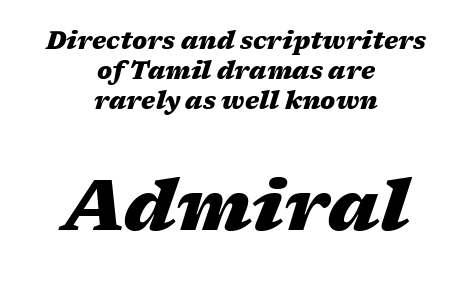
The image shows 71 px heavy, wide type, italic (leaning right); set centered, line spacing 1.24x, normal letter spacing, not underlined; the second (bottom) block is 2.96x larger; medium stroke contrast and a medium x-height.
